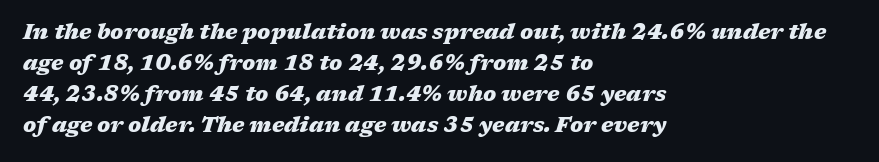
{"italic": "yes", "lean": "right", "slant_degrees": 17, "bold": "yes", "underline": "no", "align": "left", "line_spacing": "normal", "line_spacing_ratio": 1.48, "letter_spacing": "normal", "letter_spacing_em": 0.0, "glyph_px": 21}
